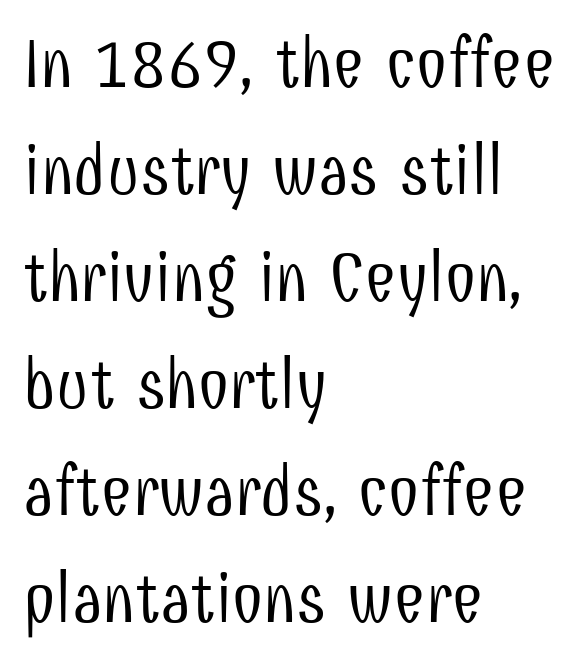
Q: Is the text bold? A: No.
Q: Is the text italic (slanted)? A: No, it is upright.
Q: Is the typeface a serif or a sans-serif typeface? A: Sans-serif.
Q: Is the text underlined? A: No.
Q: How is the paragraph aligned? A: Left-aligned.
Q: Is the spacing between letters normal or unusually wide? A: Normal.
Q: Is the spacing between lines tight, normal or loose? A: Normal.
Q: Width (condensed, normal, or wide)? A: Condensed.
Q: Stroke contrast? A: Low.
Q: x-height? A: Medium.
Q: Monospaced? A: No.
